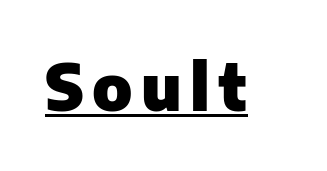
The image shows 64 px heavy sans-serif type, upright; set underlined; low stroke contrast and a medium x-height.
